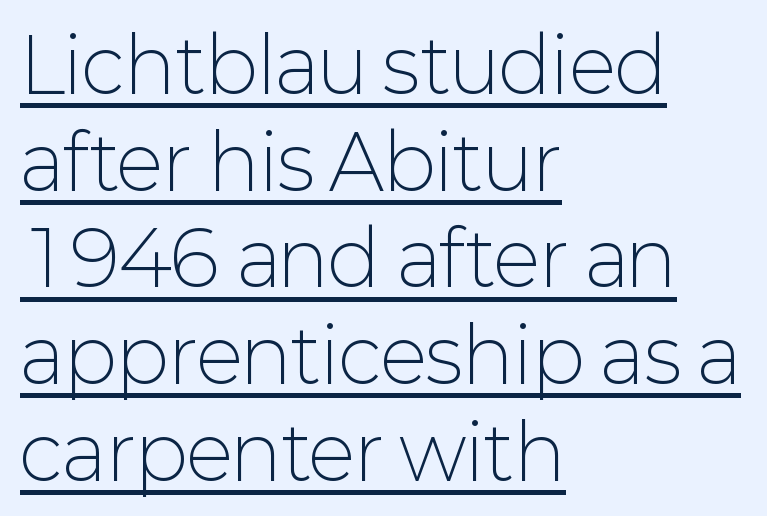
{"serif": "no", "italic": "no", "bold": "no", "weight": "light", "width": "normal", "stroke_contrast": "low", "x_height": "medium", "monospaced": "no", "underline": "yes", "align": "left", "line_spacing": "normal", "line_spacing_ratio": 1.29, "letter_spacing": "normal", "letter_spacing_em": 0.0, "glyph_px": 75}
